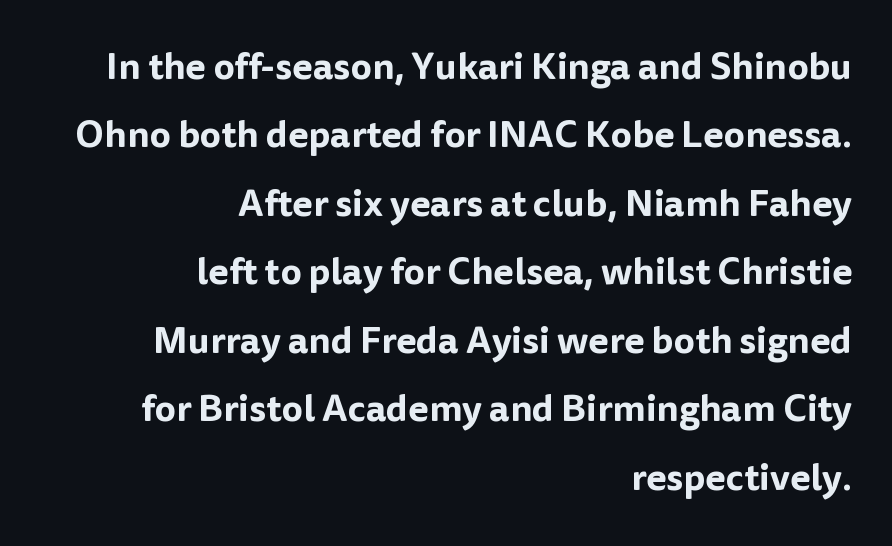
A flush-right, rag-left setting is used for this passage. Proportional: the letters do not fall into vertical columns. Just letters on the line, the space beneath them empty. Caption: standard tracking, unaltered. The lettering stays uniformly vertical, giving the passage a roman look.
